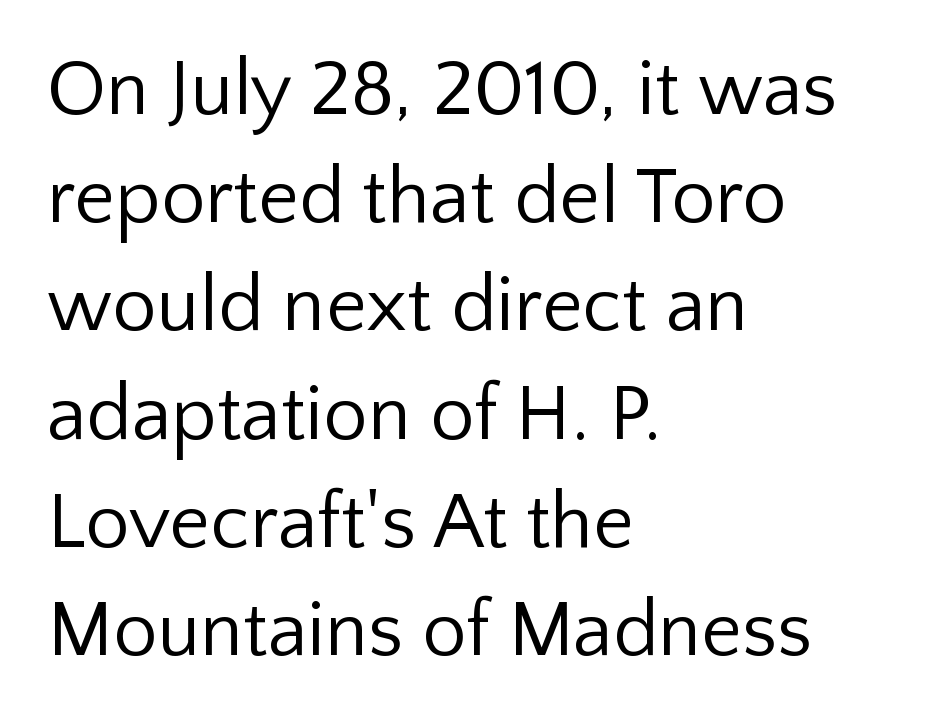
The image shows 79 px regular-weight sans-serif type, upright; set left-aligned, normal line spacing (1.37x), normal letter spacing, not underlined; low stroke contrast and a medium x-height.
